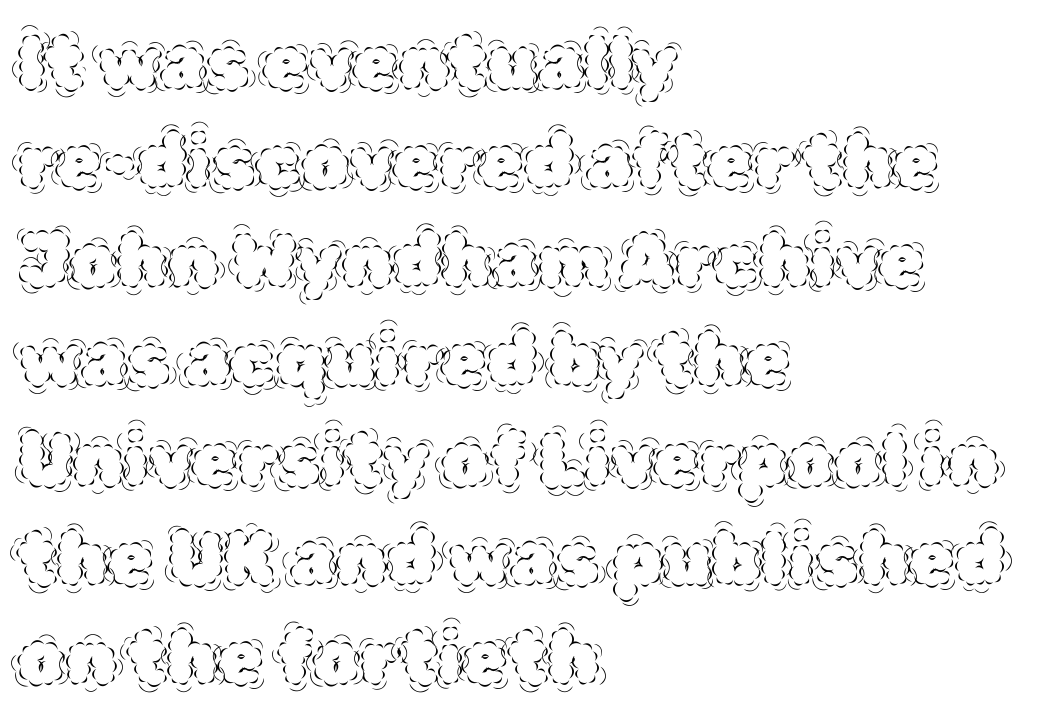
Q: Is the text bold? A: No.
Q: Is the text italic (slanted)? A: No, it is upright.
Q: Is the text underlined? A: No.
Q: How is the paragraph aligned? A: Left-aligned.
Q: Is the spacing between letters normal or unusually wide? A: Normal.
Q: Is the spacing between lines tight, normal or loose? A: Normal.
Q: Width (condensed, normal, or wide)? A: Normal.
Q: x-height? A: Large.
Q: Monospaced? A: No.
